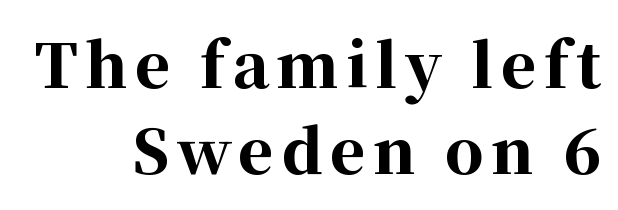
Q: Is the text bold? A: Yes.
Q: Is the text italic (slanted)? A: No, it is upright.
Q: Is the typeface a serif or a sans-serif typeface? A: Serif.
Q: Is the text underlined? A: No.
Q: How is the paragraph aligned? A: Right-aligned.
Q: Is the spacing between lines tight, normal or loose? A: Normal.
Q: Width (condensed, normal, or wide)? A: Normal.
Q: Stroke contrast? A: High.
Q: x-height? A: Medium.
Q: Monospaced? A: No.
